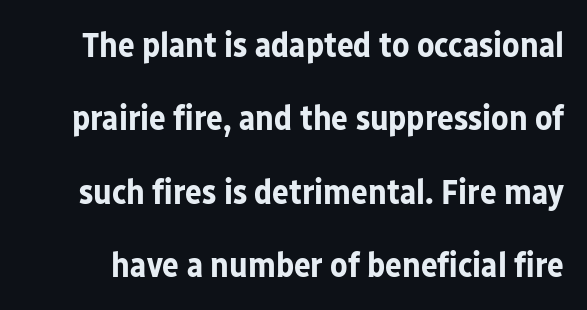
{"serif": "no", "italic": "no", "bold": "yes", "weight": "bold", "width": "normal", "stroke_contrast": "low", "x_height": "medium", "monospaced": "no", "underline": "no", "line_spacing": "loose", "line_spacing_ratio": 2.1, "letter_spacing": "normal", "letter_spacing_em": 0.0, "glyph_px": 35}
